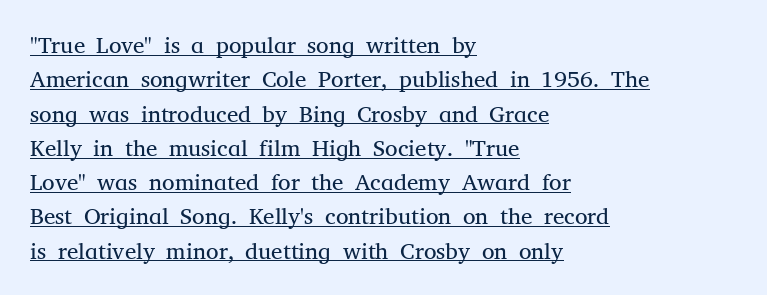
The image shows 23 px text type, upright; set left-aligned, normal line spacing (1.49x), normal letter spacing, underlined.
